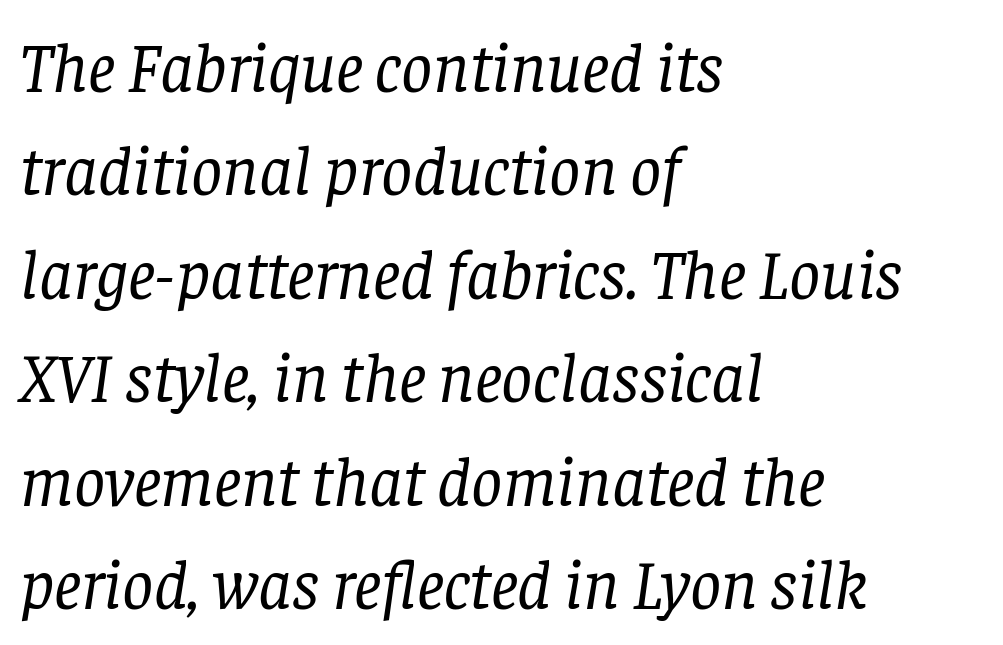
Q: Is the text bold? A: No.
Q: Is the text italic (slanted)? A: Yes, it leans right by about 8 degrees.
Q: Is the typeface a serif or a sans-serif typeface? A: Serif.
Q: Is the text underlined? A: No.
Q: How is the paragraph aligned? A: Left-aligned.
Q: Is the spacing between letters normal or unusually wide? A: Normal.
Q: Is the spacing between lines tight, normal or loose? A: Normal.
Q: Width (condensed, normal, or wide)? A: Normal.
Q: Stroke contrast? A: Low.
Q: x-height? A: Large.
Q: Monospaced? A: No.
